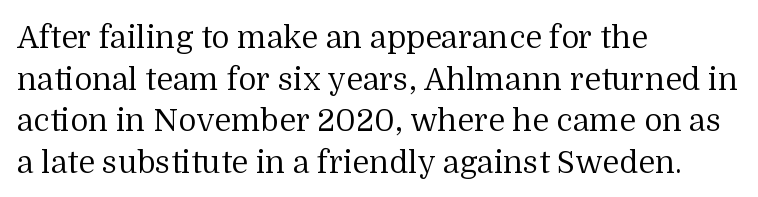
{"serif": "yes", "italic": "no", "bold": "no", "weight": "regular", "width": "normal", "stroke_contrast": "medium", "x_height": "medium", "monospaced": "no", "underline": "no", "align": "left", "line_spacing": "normal", "line_spacing_ratio": 1.34, "letter_spacing": "normal", "letter_spacing_em": 0.0, "glyph_px": 31}
